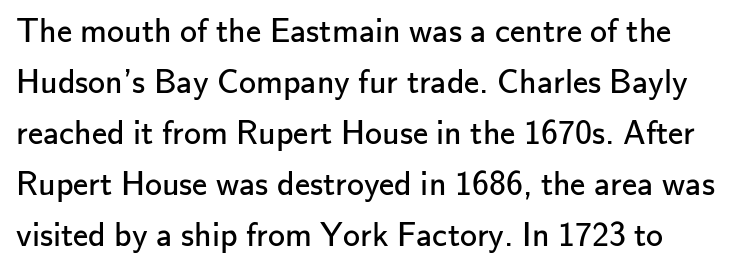
The image shows 34 px regular-weight sans-serif type, upright; set normal line spacing (1.5x), normal letter spacing, not underlined; low stroke contrast and a small x-height.
